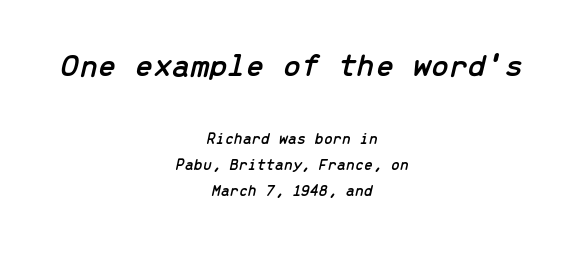
The image shows 33 px text type, italic (leaning right), monospaced; set centered, normal line spacing (1.64x), normal letter spacing, not underlined; the first (top) block is 2.06x larger; low stroke contrast and a medium x-height.
